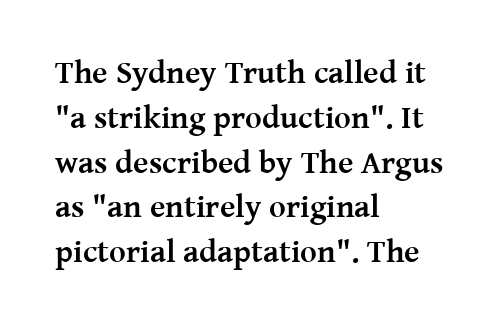
The image shows 32 px semibold serif type, upright; set left-aligned, normal line spacing (1.4x), normal letter spacing, not underlined; medium stroke contrast and a medium x-height.
